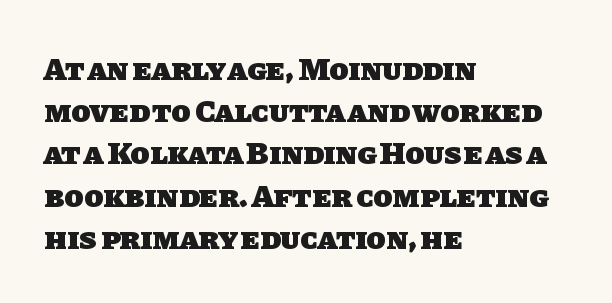
The image shows 32 px heavy sans-serif type; set left-aligned, normal line spacing (1.32x), normal letter spacing, not underlined; low stroke contrast and a large x-height.
